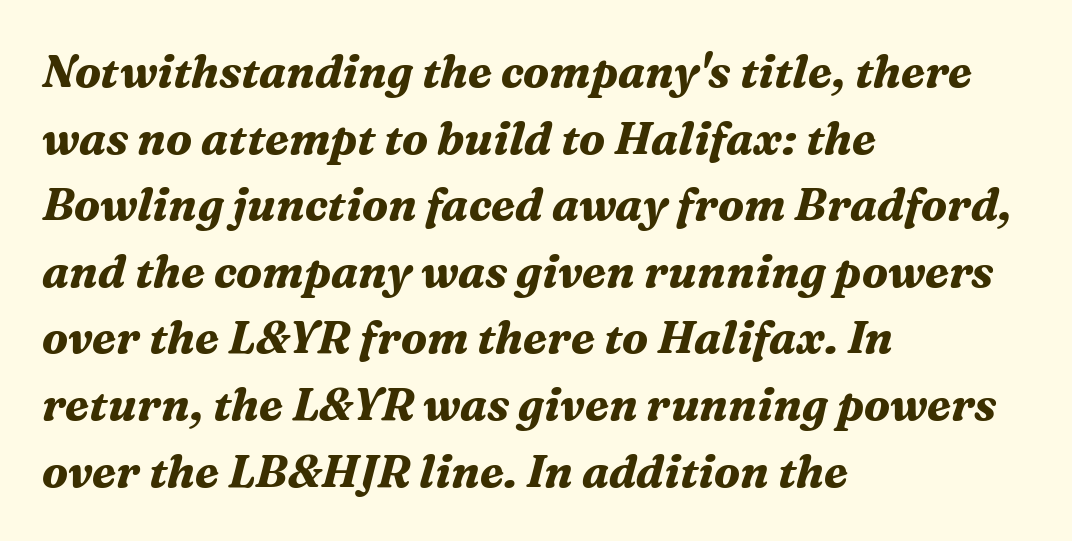
Q: Is the text bold? A: Yes.
Q: Is the text italic (slanted)? A: Yes, it leans right by about 16 degrees.
Q: Is the typeface a serif or a sans-serif typeface? A: Serif.
Q: Is the text underlined? A: No.
Q: How is the paragraph aligned? A: Left-aligned.
Q: Is the spacing between letters normal or unusually wide? A: Normal.
Q: Is the spacing between lines tight, normal or loose? A: Normal.
Q: Width (condensed, normal, or wide)? A: Normal.
Q: Stroke contrast? A: Medium.
Q: x-height? A: Medium.
Q: Monospaced? A: No.
